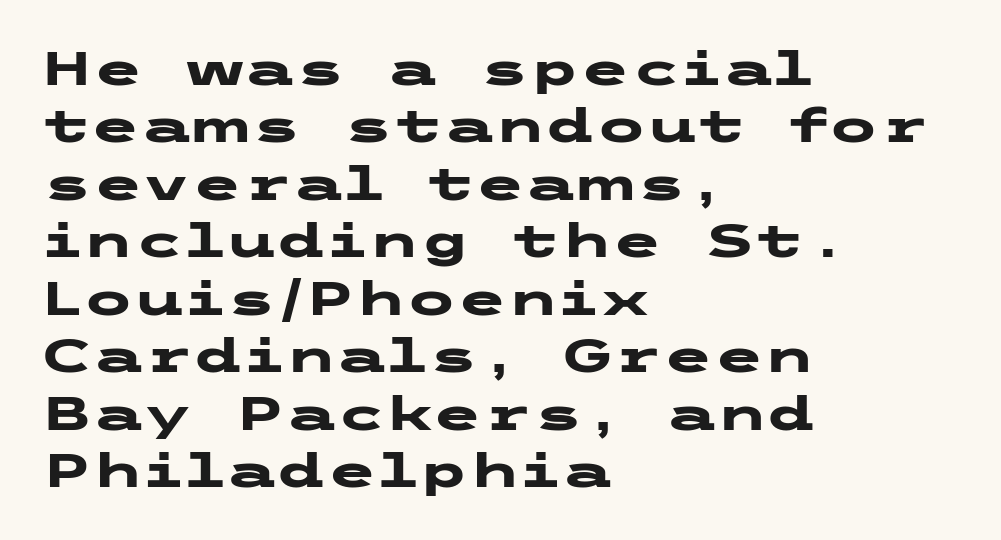
The image shows 46 px heavy, wide sans-serif type, upright; set left-aligned, normal line spacing (1.25x), normal letter spacing, not underlined; low stroke contrast and a medium x-height.
